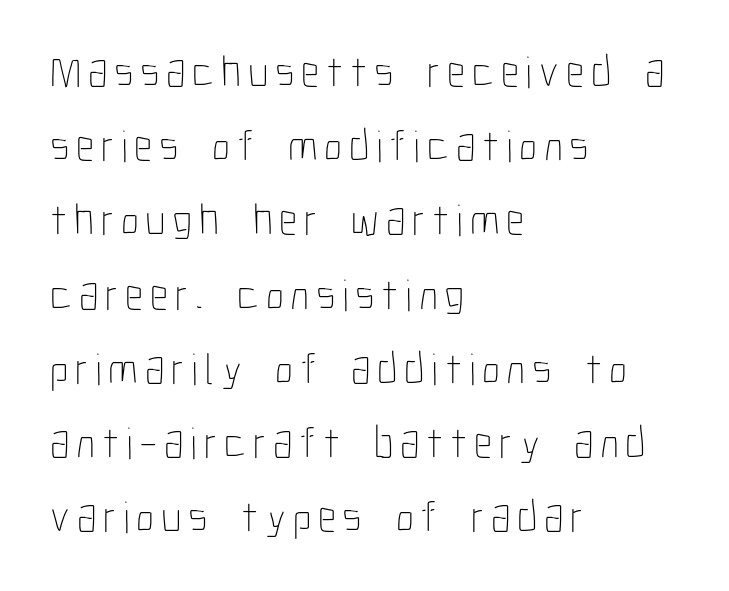
{"italic": "no", "bold": "no", "weight": "thin", "width": "condensed", "stroke_contrast": "low", "x_height": "medium", "monospaced": "no", "underline": "no", "align": "left", "line_spacing": "normal", "line_spacing_ratio": 1.65, "glyph_px": 45}
